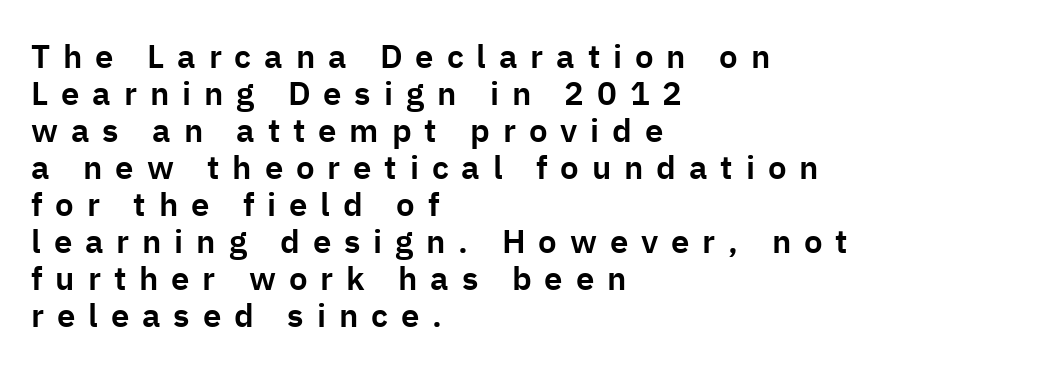
The image shows 33 px sans-serif type, upright; set left-aligned, tight line spacing (1.12x), unusually wide letter spacing (+0.39 em), not underlined; low stroke contrast and a medium x-height.
